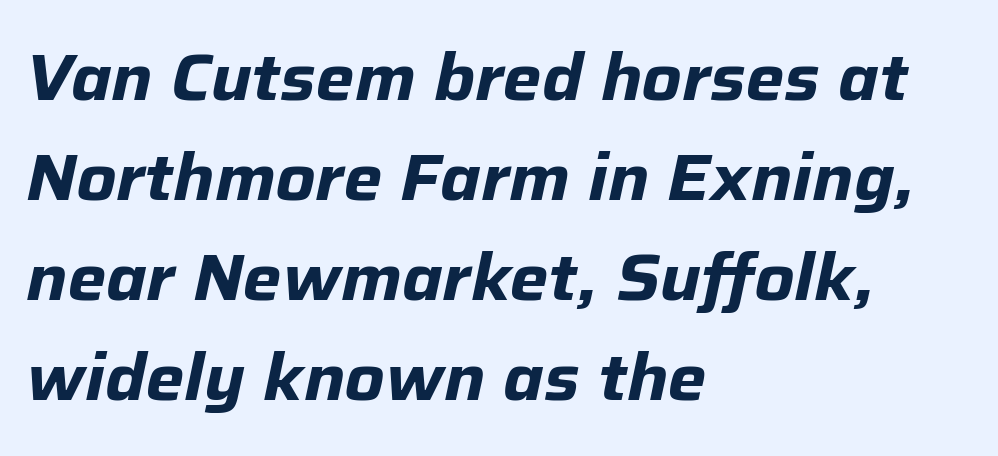
Q: Is the text bold? A: Yes.
Q: Is the text italic (slanted)? A: Yes, it leans right by about 12 degrees.
Q: Is the text underlined? A: No.
Q: How is the paragraph aligned? A: Left-aligned.
Q: Is the spacing between letters normal or unusually wide? A: Normal.
Q: Is the spacing between lines tight, normal or loose? A: Normal.
Q: Width (condensed, normal, or wide)? A: Normal.
Q: Stroke contrast? A: Low.
Q: x-height? A: Medium.
Q: Monospaced? A: No.
